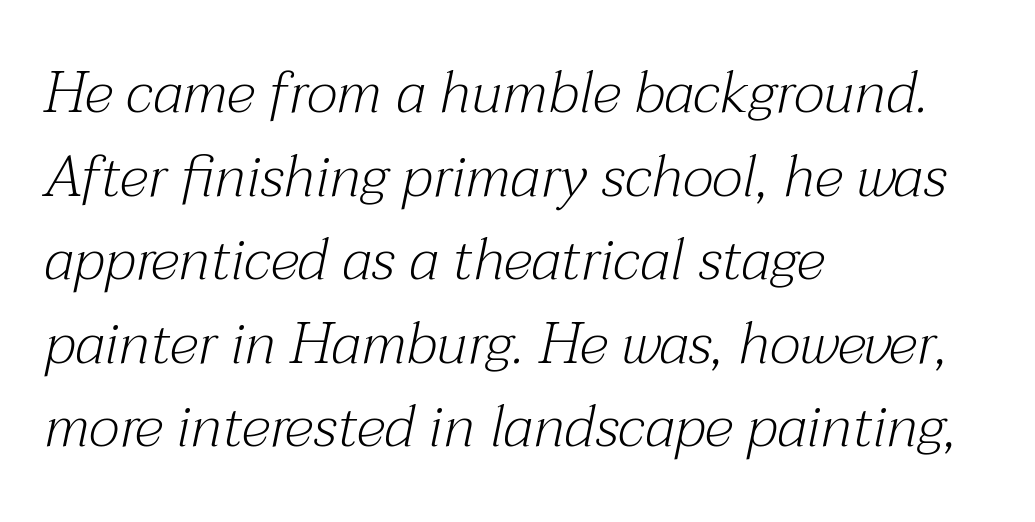
The image shows 58 px light serif type, italic (leaning right); set left-aligned, normal line spacing (1.44x), normal letter spacing, not underlined; medium stroke contrast and a medium x-height.
